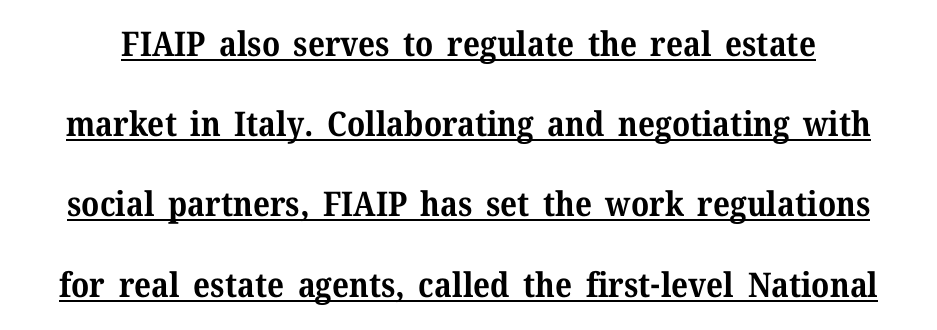
The letters are bold, with thick, heavy strokes. The typography opts for an upright posture over an oblique one. Note: serifs present on the glyphs. What decoration does the sample have? An underline. You could not count columns in this text — the font is proportionally spaced. The gaps between neighbouring characters are ordinary and unremarkable.
